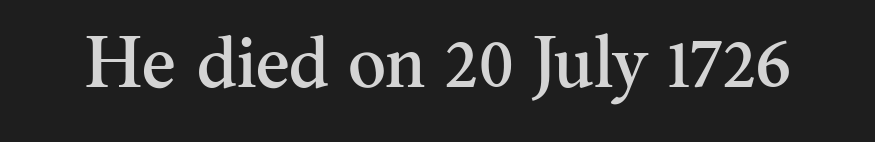
Observe the ordinary spacing: letters are neighbours, not strangers. Do the letters lean? They stand straight. The typeface chosen for these lines features serifs. The letters advance in unequal steps, a hallmark of proportional type.
